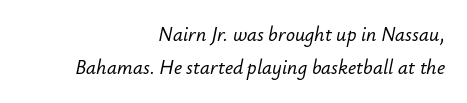
All the whitespace from short lines collects on the left. The line texture is even and compact thanks to regular tracking. Every character sits at an angle, as italics do. Successive baselines arrive at the customary interval. The strip under each line holds only bare page.
